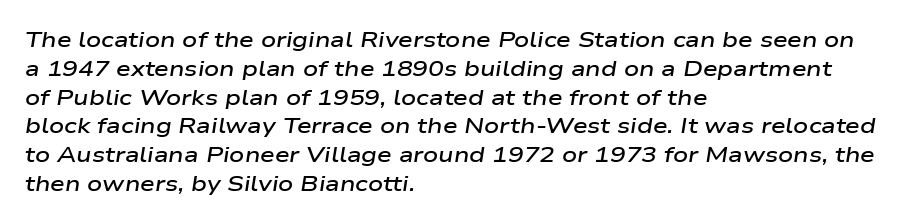
Q: Is the text bold? A: Semi-bold.
Q: Is the text italic (slanted)? A: Yes, it leans right by about 9 degrees.
Q: Is the text underlined? A: No.
Q: How is the paragraph aligned? A: Left-aligned.
Q: Is the spacing between letters normal or unusually wide? A: Normal.
Q: Is the spacing between lines tight, normal or loose? A: Normal.
